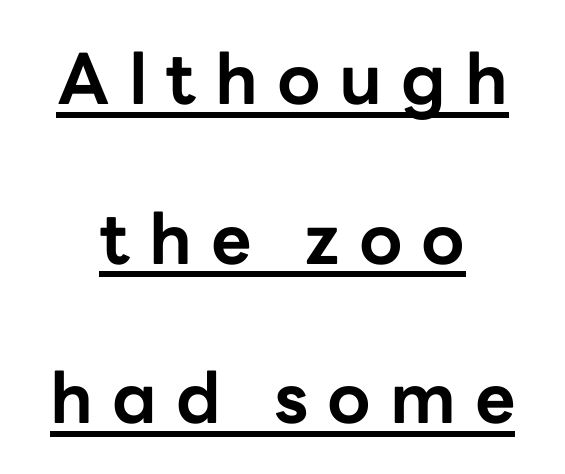
The image shows 70 px bold sans-serif type, upright; set centered, loose line spacing (2.28x), unusually wide letter spacing (+0.27 em), underlined; low stroke contrast and a medium x-height.
